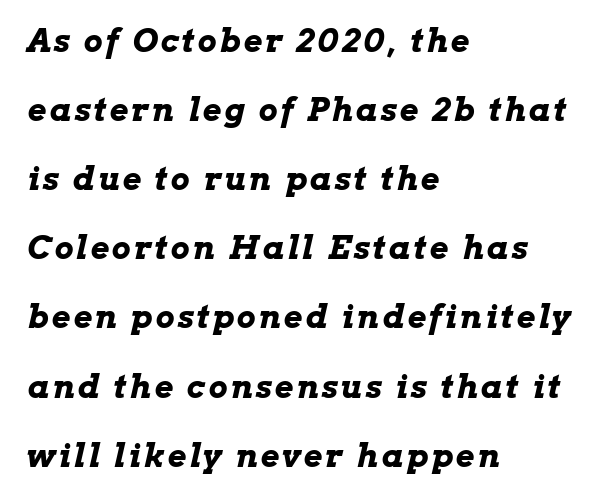
{"italic": "yes", "lean": "right", "slant_degrees": 13, "bold": "yes", "weight": "bold", "width": "wide", "stroke_contrast": "low", "x_height": "medium", "monospaced": "no", "underline": "no", "align": "left", "line_spacing": "loose", "line_spacing_ratio": 2.16, "glyph_px": 32}
